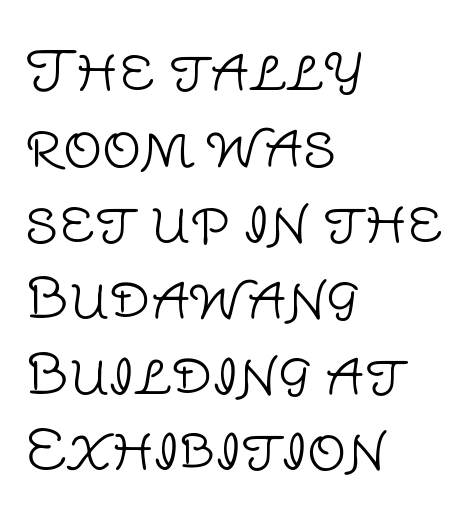
The image shows 55 px light sans-serif type; set left-aligned, normal line spacing (1.38x), normal letter spacing, not underlined; low stroke contrast and a large x-height.
